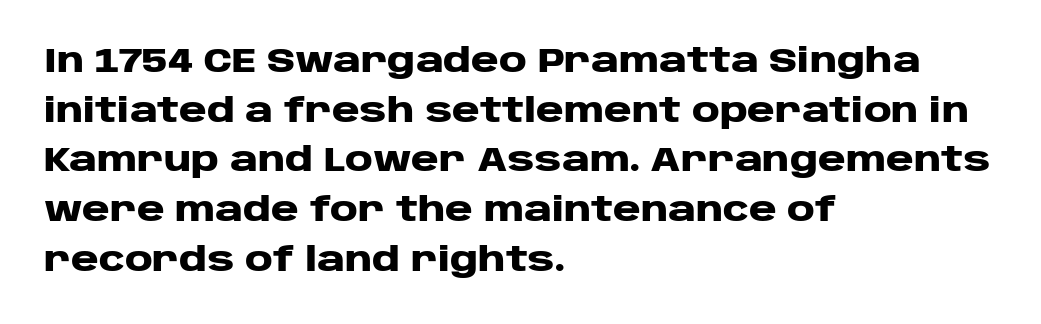
Q: Is the text bold? A: Yes.
Q: Is the text italic (slanted)? A: No, it is upright.
Q: Is the typeface a serif or a sans-serif typeface? A: Sans-serif.
Q: Is the text underlined? A: No.
Q: How is the paragraph aligned? A: Left-aligned.
Q: Is the spacing between letters normal or unusually wide? A: Normal.
Q: Is the spacing between lines tight, normal or loose? A: Normal.
Q: Width (condensed, normal, or wide)? A: Wide.
Q: Stroke contrast? A: Low.
Q: x-height? A: Large.
Q: Monospaced? A: No.
